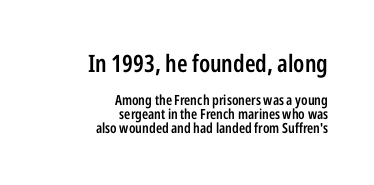
The image shows 24 px text type, upright; set right-aligned, tight line spacing (1.02x), normal letter spacing, not underlined; the first (top) block is 1.71x larger.
